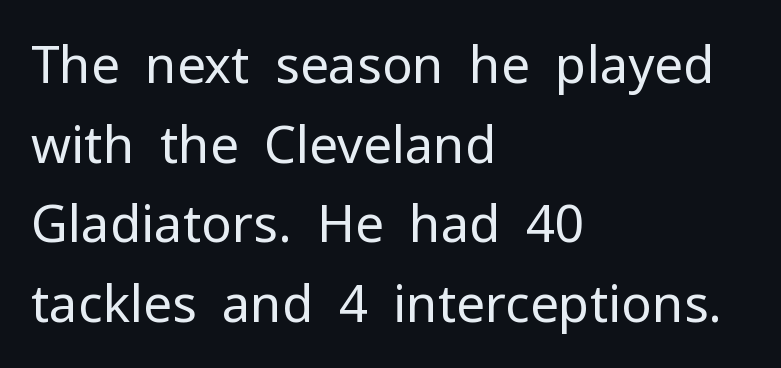
Q: Is the text bold? A: No.
Q: Is the text italic (slanted)? A: No, it is upright.
Q: Is the typeface a serif or a sans-serif typeface? A: Sans-serif.
Q: Is the text underlined? A: No.
Q: How is the paragraph aligned? A: Left-aligned.
Q: Is the spacing between letters normal or unusually wide? A: Normal.
Q: Is the spacing between lines tight, normal or loose? A: Normal.
Q: Width (condensed, normal, or wide)? A: Normal.
Q: Stroke contrast? A: Low.
Q: x-height? A: Medium.
Q: Monospaced? A: No.
